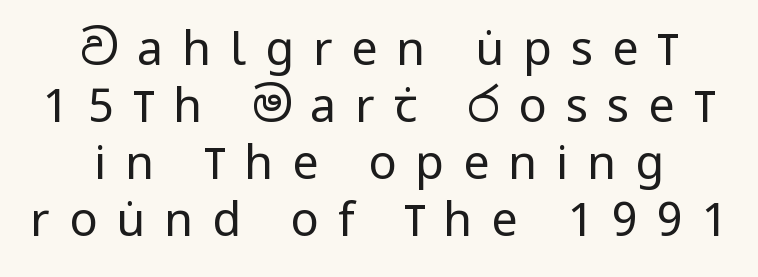
The image shows 47 px regular-weight, condensed sans-serif type, upright; set centered, line spacing 1.21x, unusually wide letter spacing (+0.4 em), not underlined; low stroke contrast and a large x-height.
